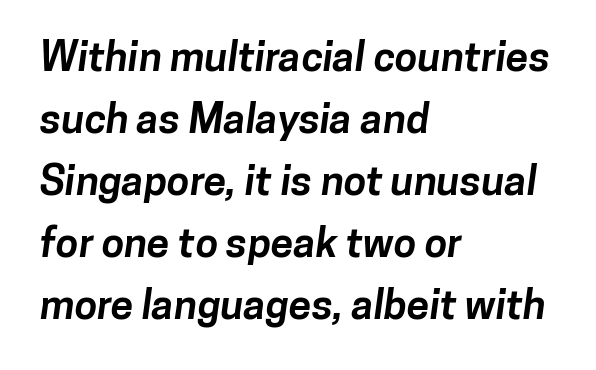
{"serif": "no", "bold": "yes", "weight": "bold", "width": "normal", "stroke_contrast": "low", "x_height": "medium", "monospaced": "no", "underline": "no", "align": "left", "line_spacing": "normal", "line_spacing_ratio": 1.51, "letter_spacing": "normal", "letter_spacing_em": 0.0, "glyph_px": 41}
